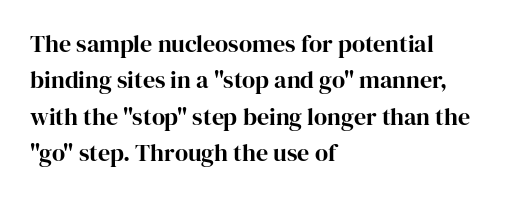
Q: Is the text italic (slanted)? A: No, it is upright.
Q: Is the text underlined? A: No.
Q: How is the paragraph aligned? A: Left-aligned.
Q: Is the spacing between letters normal or unusually wide? A: Normal.
Q: Is the spacing between lines tight, normal or loose? A: Normal.
